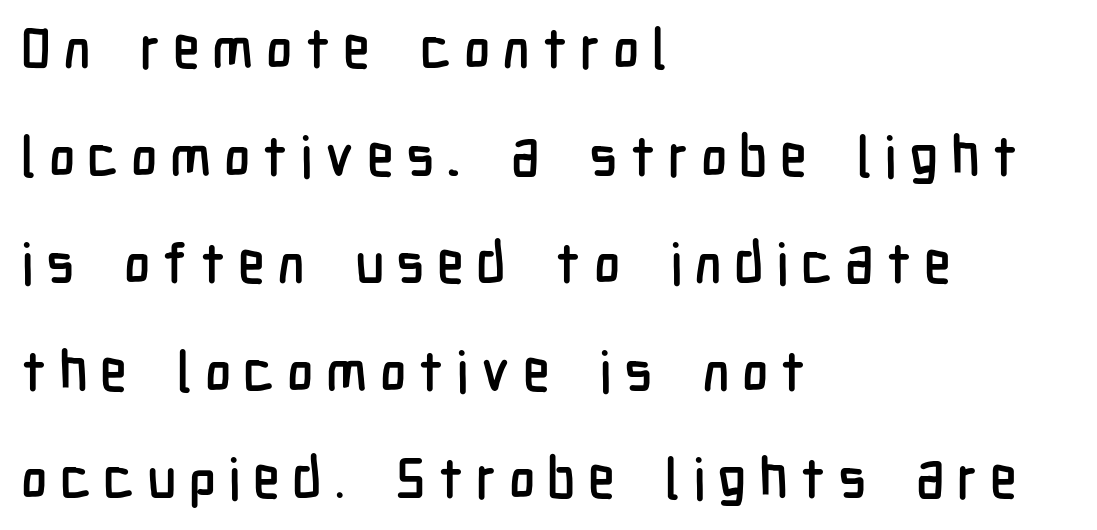
Q: Is the text italic (slanted)? A: No, it is upright.
Q: Is the typeface a serif or a sans-serif typeface? A: Sans-serif.
Q: Is the text underlined? A: No.
Q: How is the paragraph aligned? A: Left-aligned.
Q: Is the spacing between letters normal or unusually wide? A: Unusually wide.
Q: Is the spacing between lines tight, normal or loose? A: Loose.
Q: Width (condensed, normal, or wide)? A: Condensed.
Q: Stroke contrast? A: Low.
Q: x-height? A: Medium.
Q: Monospaced? A: No.
